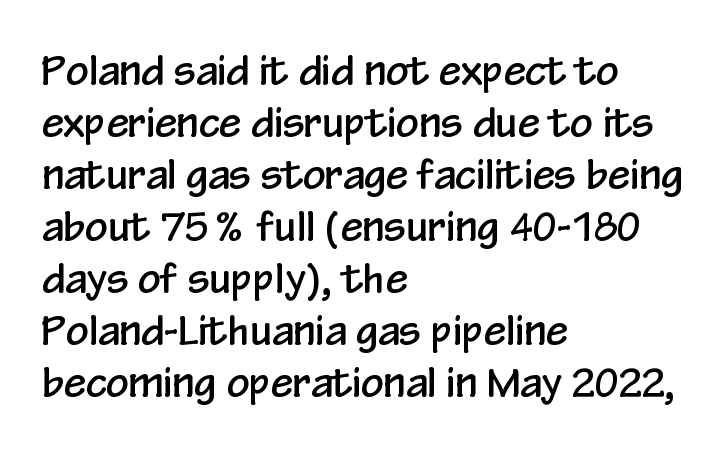
{"serif": "no", "italic": "no", "width": "condensed", "stroke_contrast": "low", "x_height": "medium", "monospaced": "no", "underline": "no", "align": "left", "line_spacing": "normal", "line_spacing_ratio": 1.3, "letter_spacing": "normal", "letter_spacing_em": 0.0, "glyph_px": 40}
